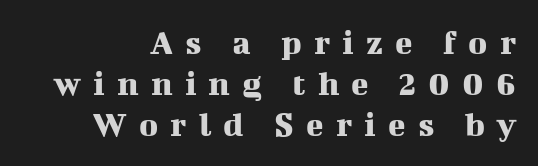
{"serif": "yes", "italic": "no", "width": "normal", "stroke_contrast": "medium", "x_height": "medium", "monospaced": "no", "underline": "no", "align": "right", "line_spacing": "tight", "line_spacing_ratio": 1.14, "letter_spacing": "wide", "letter_spacing_em": 0.34, "glyph_px": 36}
